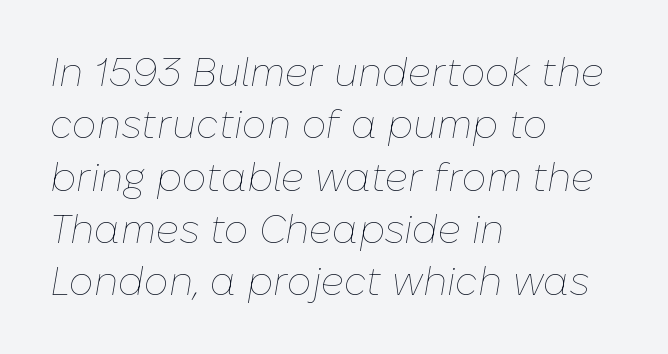
The image shows 39 px thin type, italic (leaning right); set left-aligned, normal line spacing (1.34x), normal letter spacing, not underlined; low stroke contrast and a medium x-height.
